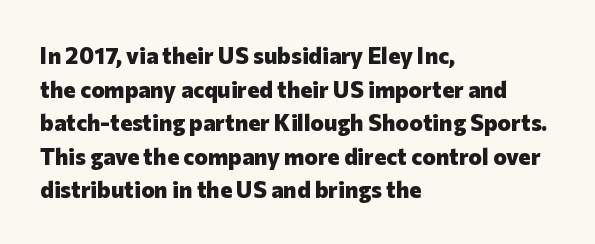
The image shows 23 px bold type, upright; set left-aligned, normal line spacing (1.46x), normal letter spacing, not underlined.
